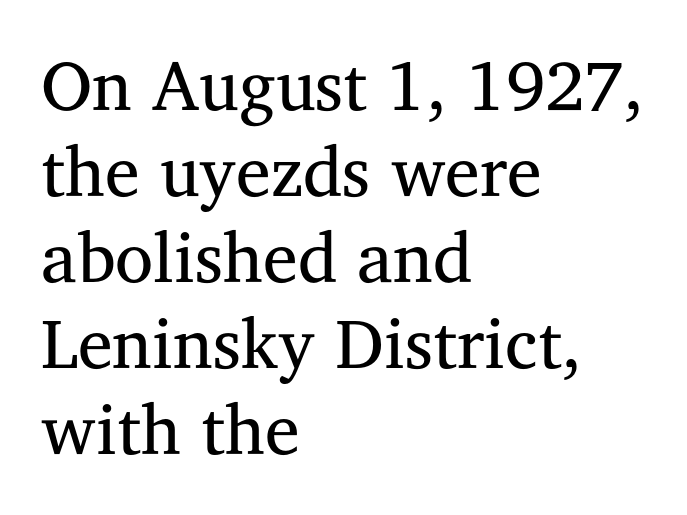
{"serif": "yes", "italic": "no", "bold": "no", "weight": "regular", "width": "normal", "stroke_contrast": "medium", "x_height": "medium", "monospaced": "no", "underline": "no", "align": "left", "line_spacing_ratio": 1.23, "letter_spacing": "normal", "letter_spacing_em": 0.0, "glyph_px": 70}
